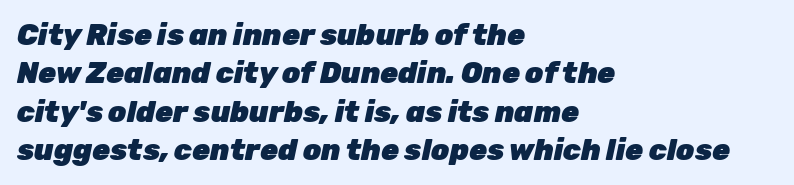
Q: Is the text bold? A: Yes.
Q: Is the text italic (slanted)? A: Yes, it leans right by about 12 degrees.
Q: Is the text underlined? A: No.
Q: How is the paragraph aligned? A: Left-aligned.
Q: Is the spacing between letters normal or unusually wide? A: Normal.
Q: Is the spacing between lines tight, normal or loose? A: Normal.
Q: Width (condensed, normal, or wide)? A: Normal.
Q: Stroke contrast? A: Low.
Q: x-height? A: Medium.
Q: Monospaced? A: No.
